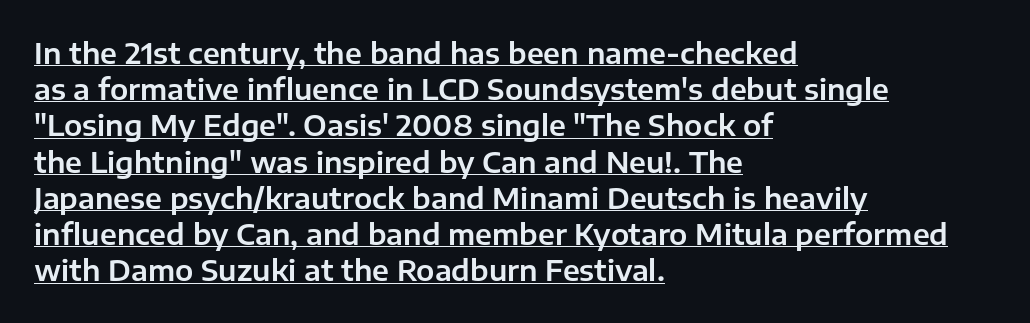
The passage is arranged the way most books set body copy — flush left. Underline: present. The text was rendered using a sans face with plain stroke endings. Spacing between characters is what you'd get straight out of the box. Rows of type keep a routine distance in the vertical direction.
